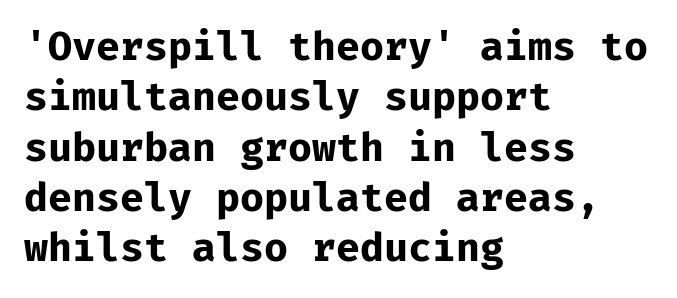
Q: Is the text bold? A: Yes.
Q: Is the text italic (slanted)? A: No, it is upright.
Q: Is the typeface a serif or a sans-serif typeface? A: Sans-serif.
Q: Is the text underlined? A: No.
Q: How is the paragraph aligned? A: Left-aligned.
Q: Is the spacing between letters normal or unusually wide? A: Normal.
Q: Is the spacing between lines tight, normal or loose? A: Normal.
Q: Width (condensed, normal, or wide)? A: Normal.
Q: Stroke contrast? A: Low.
Q: x-height? A: Medium.
Q: Monospaced? A: Yes.
